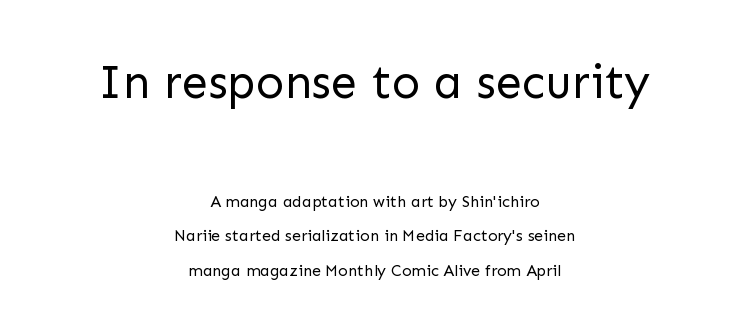
Q: Is the text bold? A: No.
Q: Is the text italic (slanted)? A: No, it is upright.
Q: Is the typeface a serif or a sans-serif typeface? A: Sans-serif.
Q: Is the text underlined? A: No.
Q: How is the paragraph aligned? A: Centered.
Q: Is the spacing between letters normal or unusually wide? A: Normal.
Q: Is the spacing between lines tight, normal or loose? A: Loose.
Q: Which block of text is set in a larger size, the first (top) or the second (bottom)? A: The first (top) one.
Q: Width (condensed, normal, or wide)? A: Normal.
Q: Stroke contrast? A: Low.
Q: x-height? A: Medium.
Q: Monospaced? A: No.
